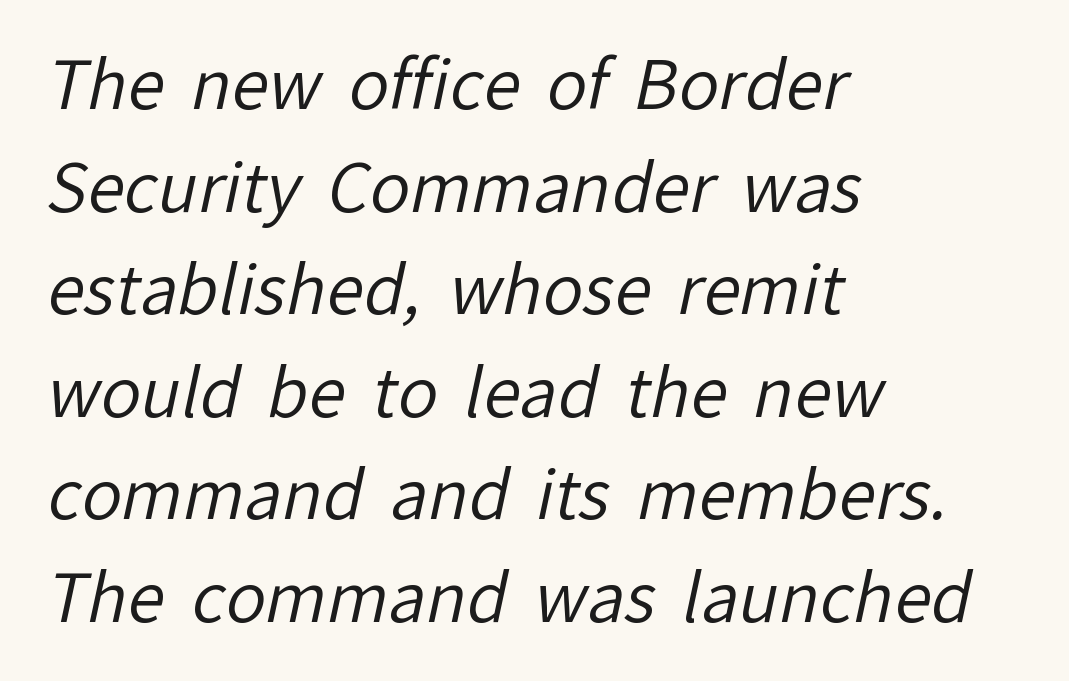
Q: Is the text bold? A: No.
Q: Is the typeface a serif or a sans-serif typeface? A: Sans-serif.
Q: Is the text underlined? A: No.
Q: How is the paragraph aligned? A: Left-aligned.
Q: Is the spacing between letters normal or unusually wide? A: Normal.
Q: Is the spacing between lines tight, normal or loose? A: Normal.
Q: Width (condensed, normal, or wide)? A: Normal.
Q: Stroke contrast? A: Low.
Q: x-height? A: Medium.
Q: Monospaced? A: No.
